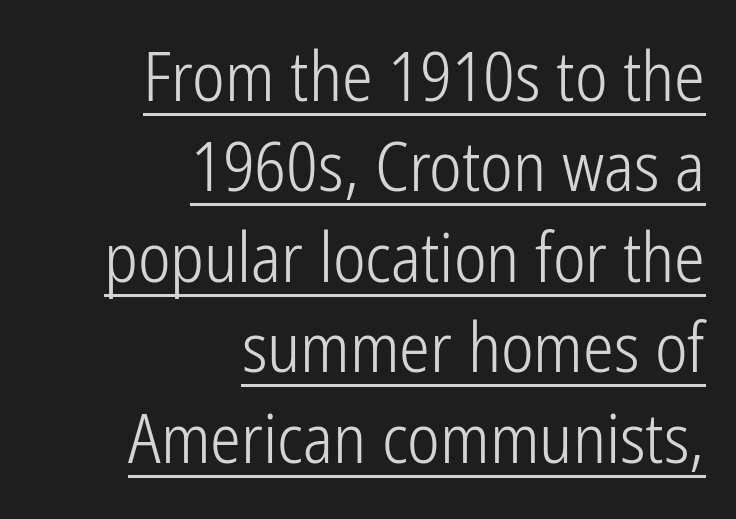
{"serif": "no", "italic": "no", "bold": "no", "weight": "light", "width": "condensed", "stroke_contrast": "low", "x_height": "medium", "monospaced": "no", "underline": "yes", "align": "right", "line_spacing": "normal", "line_spacing_ratio": 1.31, "letter_spacing": "normal", "letter_spacing_em": 0.0, "glyph_px": 69}
